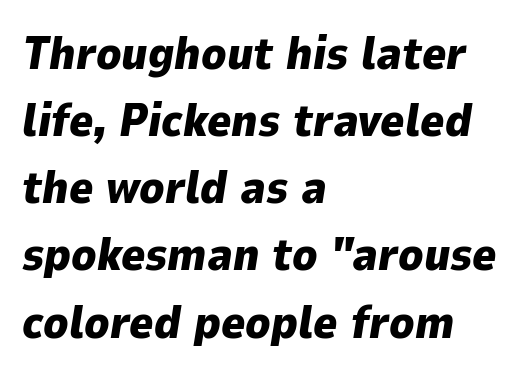
The image shows 46 px heavy type, italic (leaning right); set left-aligned, normal line spacing (1.46x), normal letter spacing, not underlined; low stroke contrast and a medium x-height.
